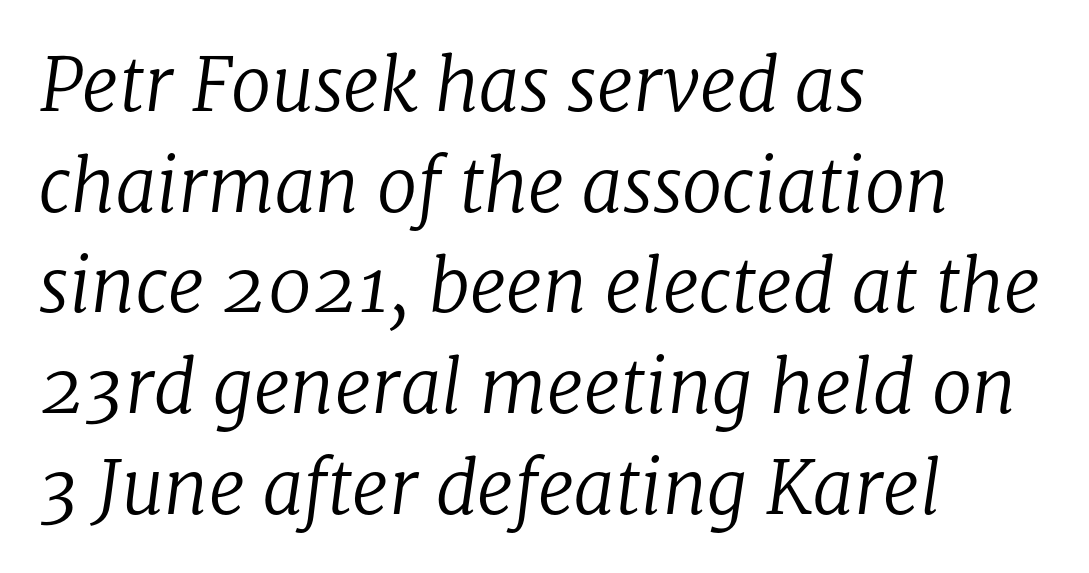
Q: Is the text bold? A: No.
Q: Is the text italic (slanted)? A: Yes, it leans right by about 8 degrees.
Q: Is the typeface a serif or a sans-serif typeface? A: Serif.
Q: Is the text underlined? A: No.
Q: How is the paragraph aligned? A: Left-aligned.
Q: Is the spacing between letters normal or unusually wide? A: Normal.
Q: Is the spacing between lines tight, normal or loose? A: Normal.
Q: Width (condensed, normal, or wide)? A: Normal.
Q: Stroke contrast? A: Low.
Q: x-height? A: Medium.
Q: Monospaced? A: No.
